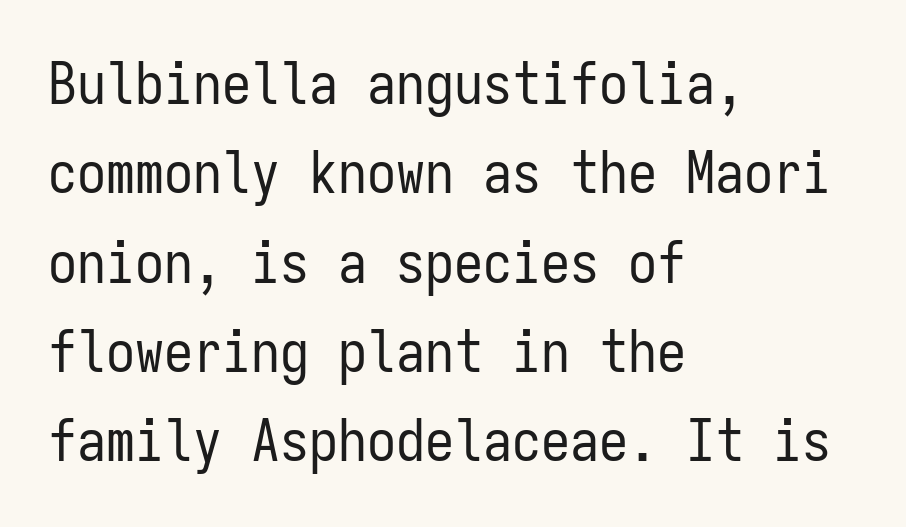
The letters stand upright; this is a roman face. How would I describe the line gaps? Plain and ordinary. Vertical stems look standard width or narrower in stroke. Is this a fixed-width face? Yes — each glyph sits in an identical cell. A bare baseline throughout the passage. How are the letters spaced? Ordinarily, with no added tracking.
